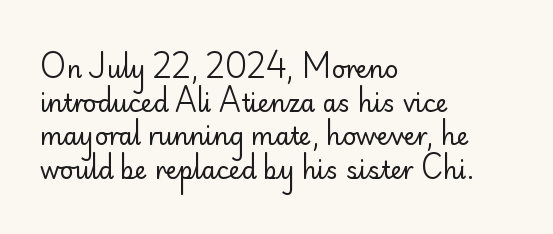
Q: Is the text bold? A: No.
Q: Is the text italic (slanted)? A: No, it is upright.
Q: Is the text underlined? A: No.
Q: How is the paragraph aligned? A: Left-aligned.
Q: Is the spacing between letters normal or unusually wide? A: Normal.
Q: Is the spacing between lines tight, normal or loose? A: Normal.
